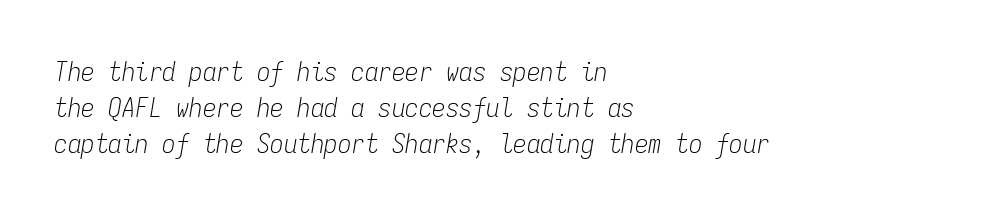
{"italic": "yes", "lean": "right", "slant_degrees": 9, "bold": "no", "underline": "no", "align": "left", "line_spacing": "normal", "line_spacing_ratio": 1.34, "letter_spacing": "normal", "letter_spacing_em": 0.0, "glyph_px": 27}
